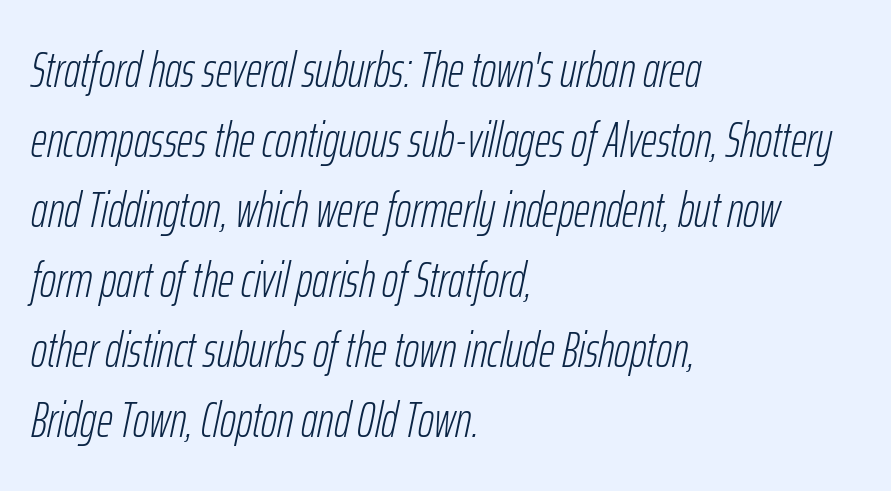
Q: Is the text bold? A: No.
Q: Is the text italic (slanted)? A: Yes, it leans right by about 12 degrees.
Q: Is the text underlined? A: No.
Q: How is the paragraph aligned? A: Left-aligned.
Q: Is the spacing between letters normal or unusually wide? A: Normal.
Q: Is the spacing between lines tight, normal or loose? A: Normal.
Q: Width (condensed, normal, or wide)? A: Condensed.
Q: Stroke contrast? A: Low.
Q: x-height? A: Medium.
Q: Monospaced? A: No.
